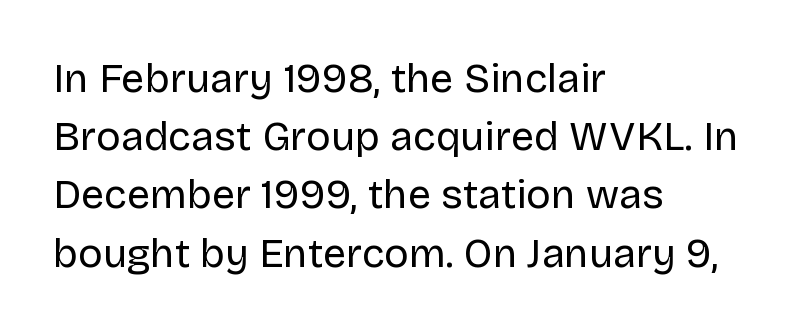
I'd call this a sans setting — the letters go barefoot. Stems here are at most as thick as an everyday book face. The passage shown is typed in a proportional face where columns would drift. The rows are spaced the way most documents space them. A bare baseline throughout the passage.
